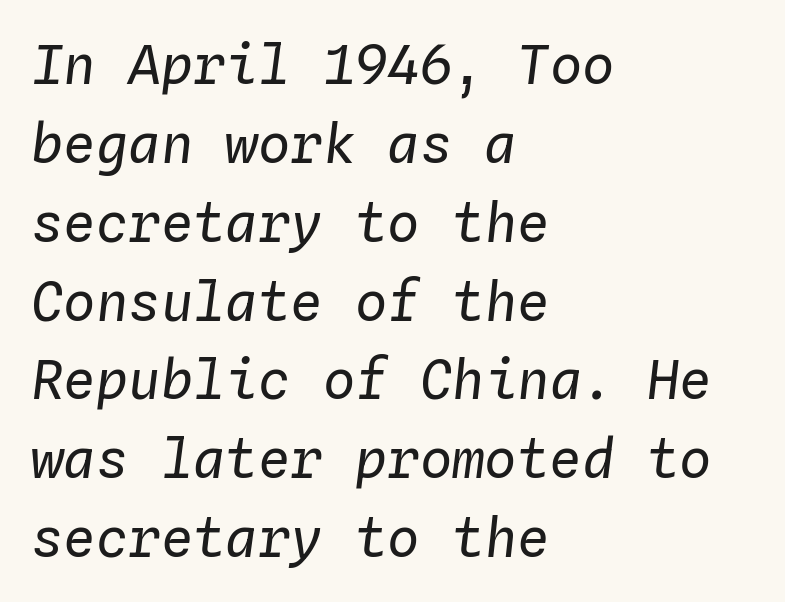
Q: Is the text bold? A: No.
Q: Is the text italic (slanted)? A: Yes, it leans right by about 4 degrees.
Q: Is the text underlined? A: No.
Q: How is the paragraph aligned? A: Left-aligned.
Q: Is the spacing between letters normal or unusually wide? A: Normal.
Q: Is the spacing between lines tight, normal or loose? A: Normal.
Q: Width (condensed, normal, or wide)? A: Normal.
Q: Stroke contrast? A: Low.
Q: x-height? A: Medium.
Q: Monospaced? A: Yes.
